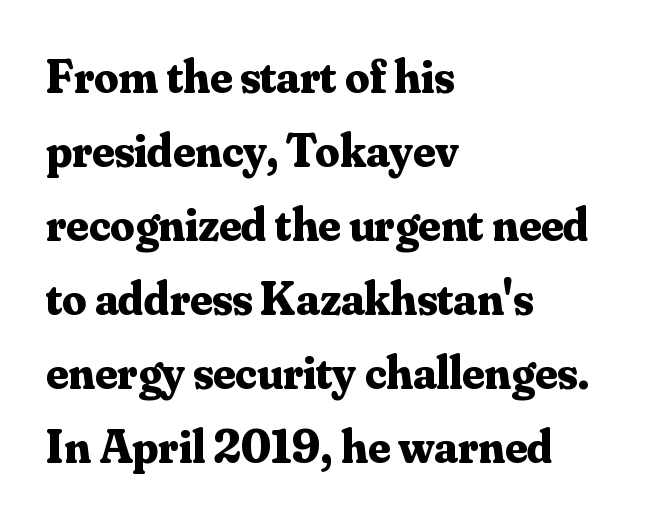
The image shows 48 px bold serif type, upright; set left-aligned, normal line spacing (1.54x), normal letter spacing, not underlined; medium stroke contrast and a small x-height.
